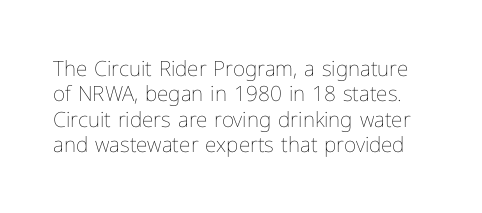
Vertical stems look standard width or narrower in stroke. This sample uses plain, unmodified letter spacing. Words float on clear page, feet unadorned. You can tell it's not italic because the verticals are truly vertical.
